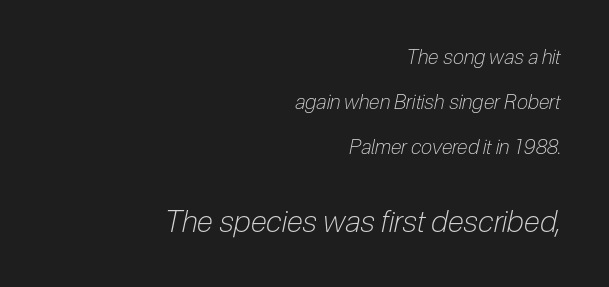
The image shows 30 px light, condensed type, italic (leaning right); set right-aligned, loose line spacing (2.26x), normal letter spacing, not underlined; the second (bottom) block is 1.5x larger; low stroke contrast and a medium x-height.
